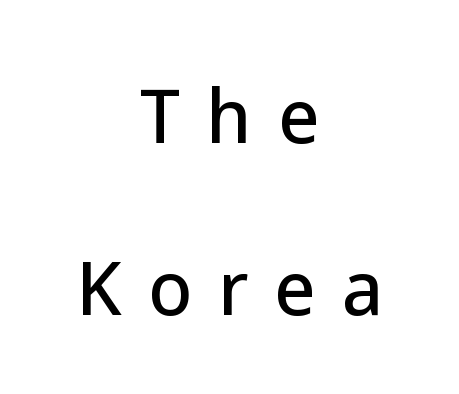
The image shows 71 px sans-serif type, upright; set centered, loose line spacing (2.42x), unusually wide letter spacing (+0.37 em), not underlined; low stroke contrast and a medium x-height.
